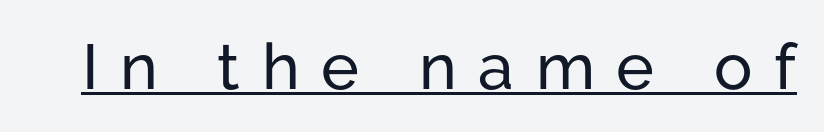
{"serif": "no", "italic": "no", "width": "normal", "stroke_contrast": "low", "x_height": "medium", "monospaced": "no", "underline": "yes", "letter_spacing": "wide", "letter_spacing_em": 0.34, "glyph_px": 64}
